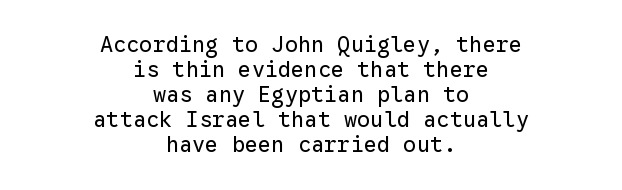
{"italic": "no", "bold": "no", "underline": "no", "align": "center", "line_spacing": "tight", "line_spacing_ratio": 1.14, "letter_spacing": "normal", "letter_spacing_em": 0.0, "glyph_px": 22}
